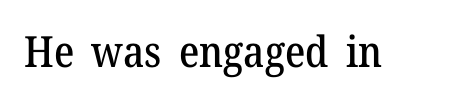
The image shows 43 px serif type, upright; set normal letter spacing, not underlined; medium stroke contrast and a medium x-height.
